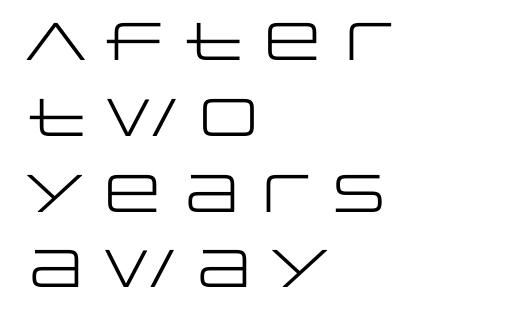
Q: Is the text bold? A: No.
Q: Is the text italic (slanted)? A: No, it is upright.
Q: Is the typeface a serif or a sans-serif typeface? A: Sans-serif.
Q: Is the text underlined? A: No.
Q: How is the paragraph aligned? A: Left-aligned.
Q: Is the spacing between letters normal or unusually wide? A: Normal.
Q: Is the spacing between lines tight, normal or loose? A: Normal.
Q: Width (condensed, normal, or wide)? A: Wide.
Q: Stroke contrast? A: Low.
Q: x-height? A: Large.
Q: Monospaced? A: No.
